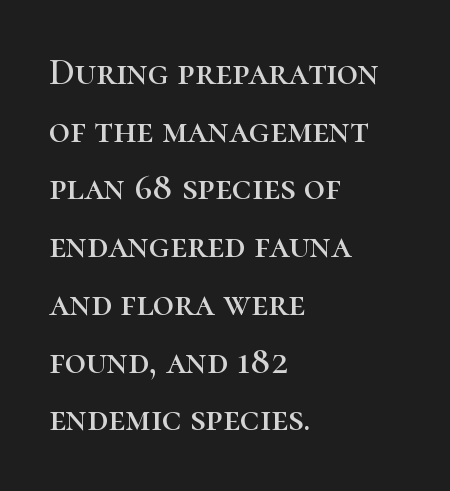
The image shows 37 px serif type, upright; set left-aligned, normal line spacing (1.56x), normal letter spacing, not underlined; high stroke contrast and a medium x-height.
